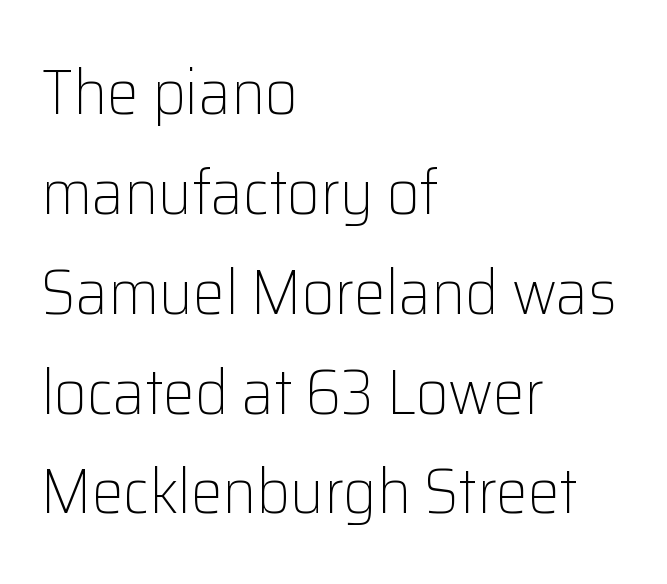
Q: Is the text bold? A: No.
Q: Is the text italic (slanted)? A: No, it is upright.
Q: Is the typeface a serif or a sans-serif typeface? A: Sans-serif.
Q: Is the text underlined? A: No.
Q: How is the paragraph aligned? A: Left-aligned.
Q: Is the spacing between letters normal or unusually wide? A: Normal.
Q: Is the spacing between lines tight, normal or loose? A: Normal.
Q: Width (condensed, normal, or wide)? A: Normal.
Q: Stroke contrast? A: Low.
Q: x-height? A: Medium.
Q: Monospaced? A: No.
